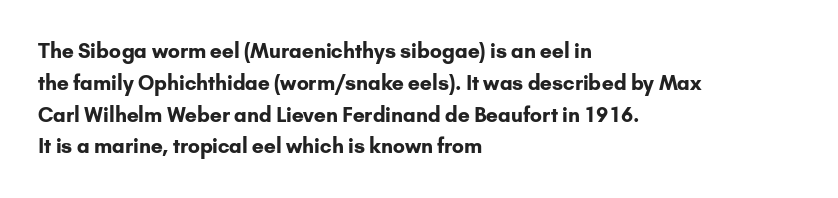
Q: Is the text bold? A: Yes.
Q: Is the text italic (slanted)? A: No, it is upright.
Q: Is the text underlined? A: No.
Q: How is the paragraph aligned? A: Left-aligned.
Q: Is the spacing between letters normal or unusually wide? A: Normal.
Q: Is the spacing between lines tight, normal or loose? A: Normal.
